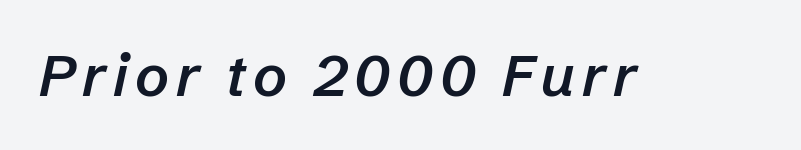
{"italic": "yes", "lean": "right", "slant_degrees": 12, "bold": "semi", "weight": "semibold", "width": "normal", "stroke_contrast": "low", "x_height": "medium", "monospaced": "no", "underline": "no", "glyph_px": 58}
